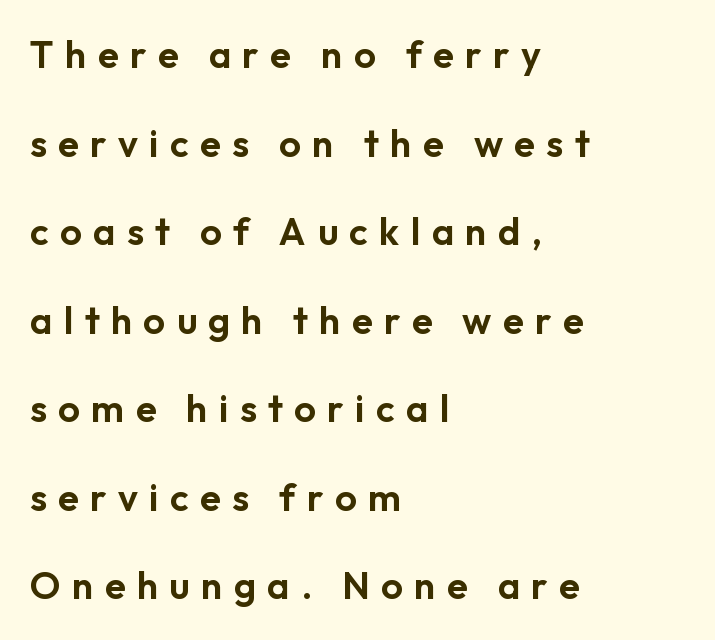
The image shows 38 px sans-serif type, upright; set left-aligned, loose line spacing (2.33x), unusually wide letter spacing (+0.3 em), not underlined; low stroke contrast and a medium x-height.
